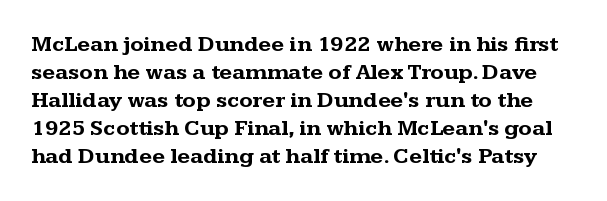
{"italic": "no", "bold": "yes", "underline": "no", "line_spacing": "normal", "line_spacing_ratio": 1.27, "letter_spacing": "normal", "letter_spacing_em": 0.0, "glyph_px": 22}
